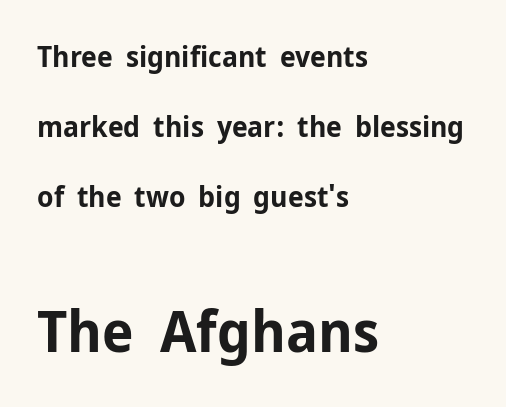
The image shows 58 px bold sans-serif type, upright; set left-aligned, loose line spacing (2.41x), normal letter spacing, not underlined; the second (bottom) block is 2.0x larger; low stroke contrast and a medium x-height.
